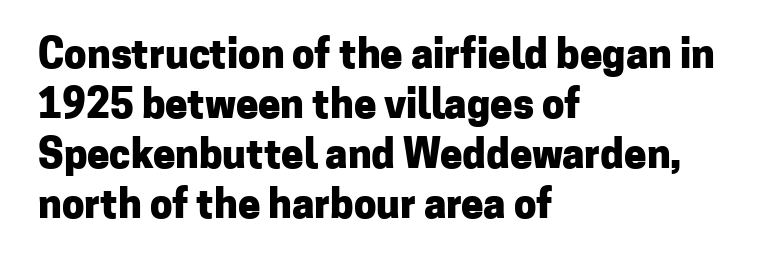
Heavy, bold letterforms. Reading down the block, your eye returns to a fixed left position each line. Between one letter and the next there's only the usual sliver of space. The vertical gap from one line to the next is medium.
